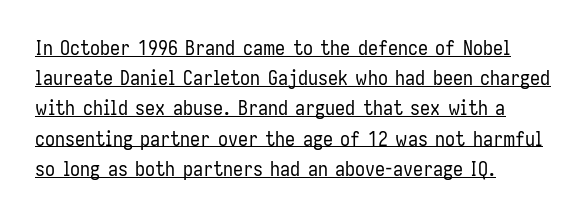
{"italic": "no", "bold": "no", "underline": "yes", "align": "left", "line_spacing": "normal", "line_spacing_ratio": 1.51, "letter_spacing": "normal", "letter_spacing_em": 0.0, "glyph_px": 20}
